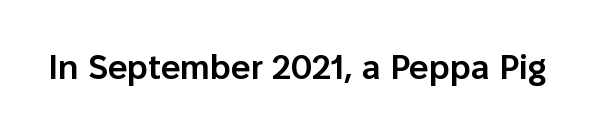
{"serif": "no", "italic": "no", "bold": "semi", "weight": "semibold", "width": "normal", "stroke_contrast": "low", "x_height": "medium", "monospaced": "no", "underline": "no", "letter_spacing": "normal", "letter_spacing_em": 0.0, "glyph_px": 34}
